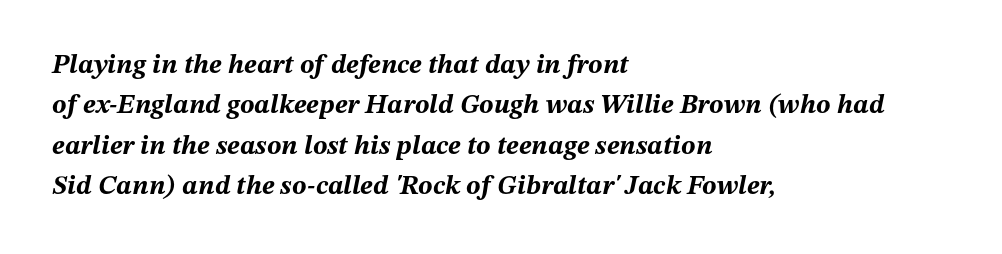
{"italic": "yes", "lean": "right", "slant_degrees": 12, "bold": "yes", "underline": "no", "align": "left", "line_spacing": "normal", "line_spacing_ratio": 1.5, "letter_spacing": "normal", "letter_spacing_em": 0.0, "glyph_px": 27}
